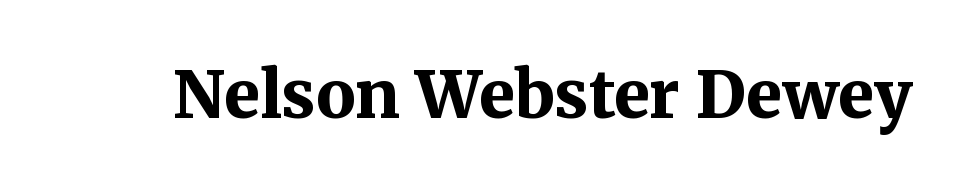
The image shows 65 px bold serif type, upright; set normal letter spacing, not underlined; medium stroke contrast and a medium x-height.
